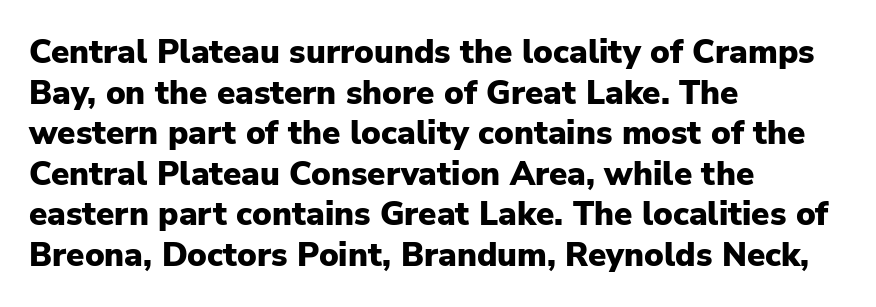
{"serif": "no", "italic": "no", "bold": "yes", "weight": "heavy", "width": "normal", "stroke_contrast": "low", "x_height": "medium", "monospaced": "no", "underline": "no", "align": "left", "line_spacing_ratio": 1.23, "letter_spacing": "normal", "letter_spacing_em": 0.0, "glyph_px": 33}
